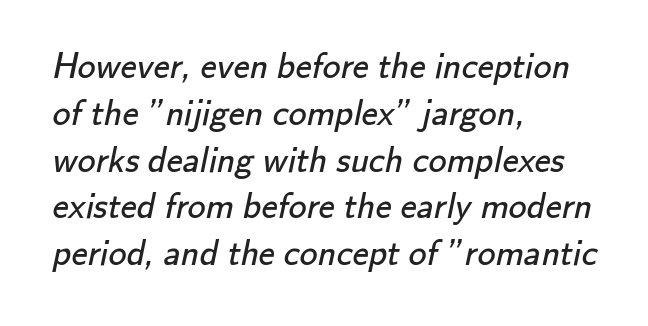
The image shows 36 px regular-weight sans-serif type; set left-aligned, normal line spacing (1.3x), normal letter spacing, not underlined; low stroke contrast and a small x-height.
